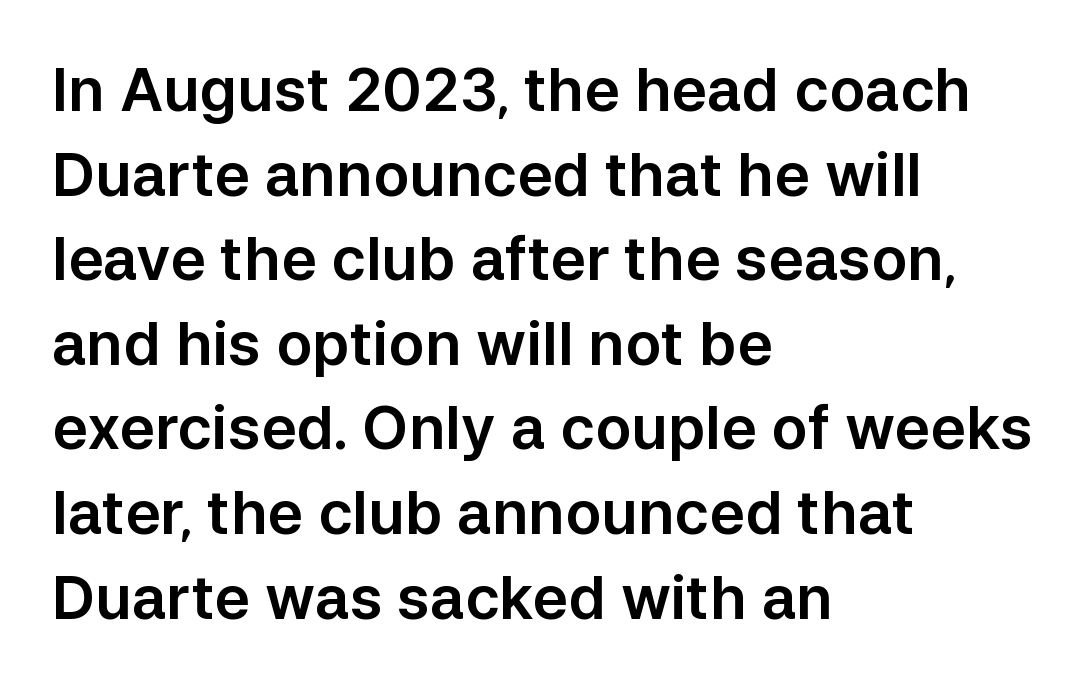
The image shows 60 px sans-serif type, upright; set left-aligned, normal line spacing (1.41x), normal letter spacing, not underlined; low stroke contrast and a medium x-height.
